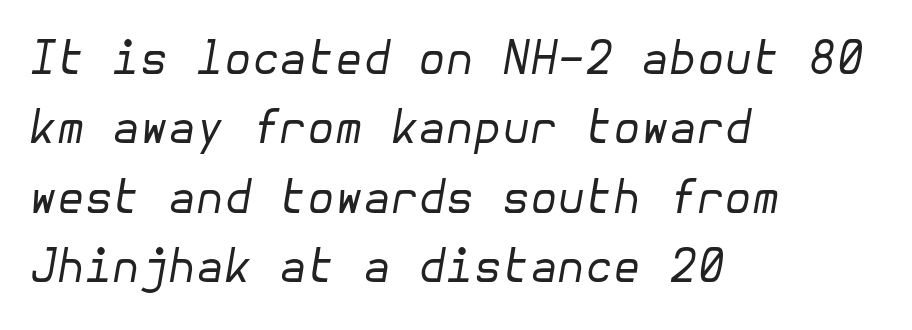
Q: Is the text bold? A: No.
Q: Is the text italic (slanted)? A: Yes, it leans right by about 10 degrees.
Q: Is the text underlined? A: No.
Q: How is the paragraph aligned? A: Left-aligned.
Q: Is the spacing between letters normal or unusually wide? A: Normal.
Q: Is the spacing between lines tight, normal or loose? A: Normal.
Q: Width (condensed, normal, or wide)? A: Normal.
Q: Stroke contrast? A: Low.
Q: x-height? A: Medium.
